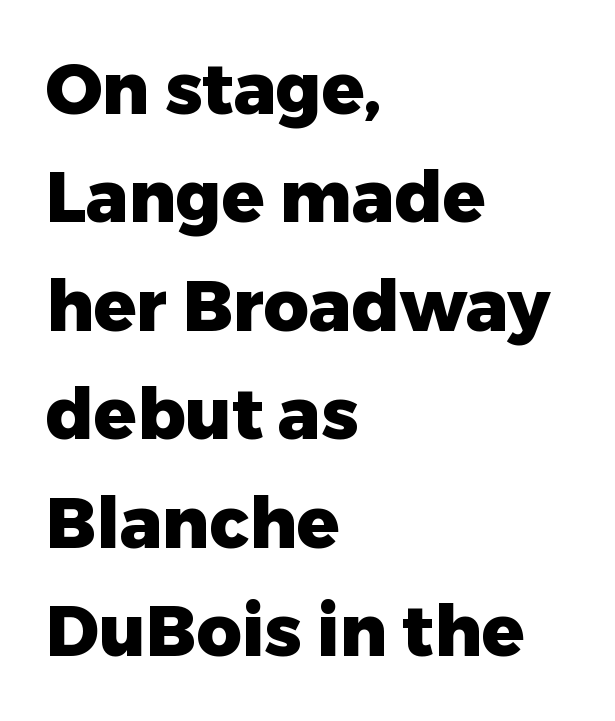
The image shows 70 px heavy sans-serif type, upright; set left-aligned, normal line spacing (1.55x), normal letter spacing, not underlined; low stroke contrast and a medium x-height.
